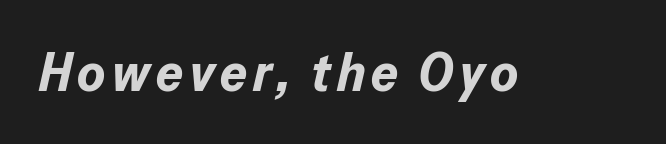
Q: Is the text bold? A: Yes.
Q: Is the text italic (slanted)? A: Yes, it leans right by about 13 degrees.
Q: Is the text underlined? A: No.
Q: Width (condensed, normal, or wide)? A: Normal.
Q: Stroke contrast? A: Low.
Q: x-height? A: Medium.
Q: Monospaced? A: No.
